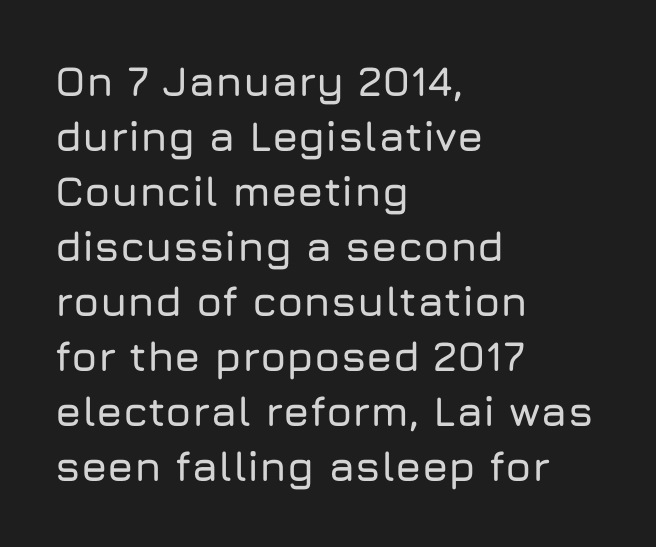
There is no visible air inserted between adjacent glyphs. Stroke terminals: plain, sans-serif. Vertically, the passage feels balanced, rows spaced as you'd expect. A typesetter would call this proportional, since set widths differ per character. The type sits square on the baseline with zero lean.
